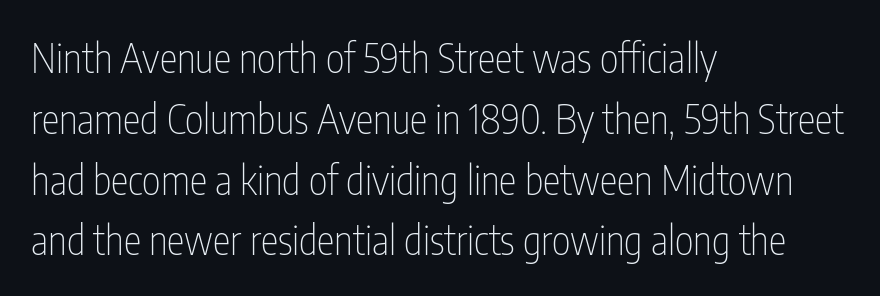
The specimen omits any rule beneath the text block's lines. Caption: multi-line text, flush left, ragged right. The strokes are not fattened; the text isn't bold. The letters advance in unequal steps, a hallmark of proportional type. The typography opts for an upright posture over an oblique one.
